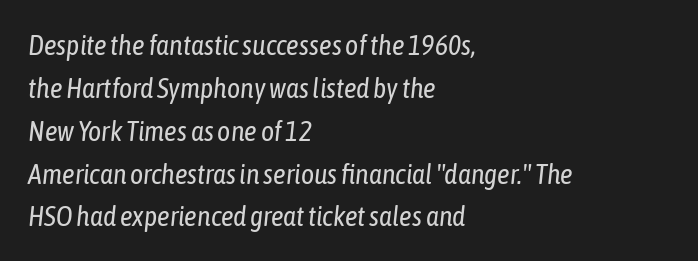
No extra ink here — the face is not bold. The rendering uses a moderate line-height, typical for paragraphs. The font's italic variant was chosen for this text. Here the designer chose a conventional face with non-uniform glyph widths.
